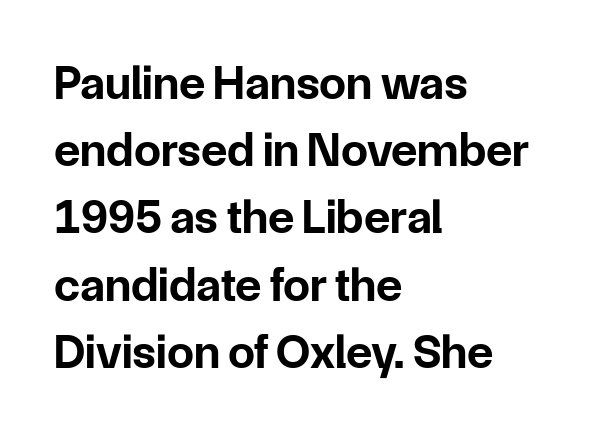
Q: Is the text bold? A: Yes.
Q: Is the text italic (slanted)? A: No, it is upright.
Q: Is the typeface a serif or a sans-serif typeface? A: Sans-serif.
Q: Is the text underlined? A: No.
Q: How is the paragraph aligned? A: Left-aligned.
Q: Is the spacing between letters normal or unusually wide? A: Normal.
Q: Is the spacing between lines tight, normal or loose? A: Normal.
Q: Width (condensed, normal, or wide)? A: Normal.
Q: Stroke contrast? A: Low.
Q: x-height? A: Medium.
Q: Monospaced? A: No.
